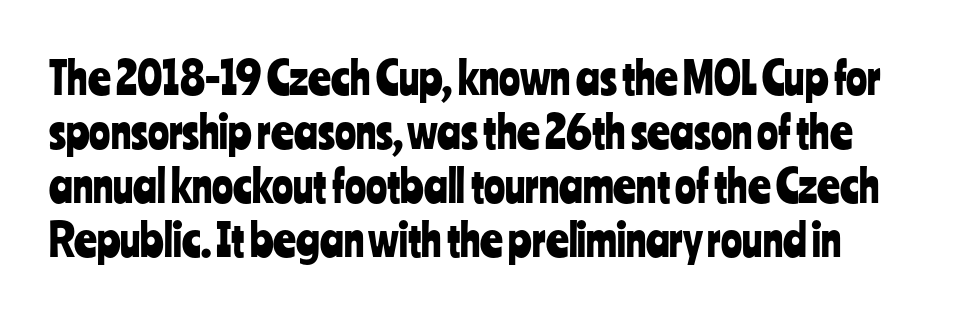
Q: Is the text italic (slanted)? A: No, it is upright.
Q: Is the typeface a serif or a sans-serif typeface? A: Sans-serif.
Q: Is the text underlined? A: No.
Q: Is the spacing between letters normal or unusually wide? A: Normal.
Q: Width (condensed, normal, or wide)? A: Condensed.
Q: Stroke contrast? A: Low.
Q: x-height? A: Medium.
Q: Monospaced? A: No.
